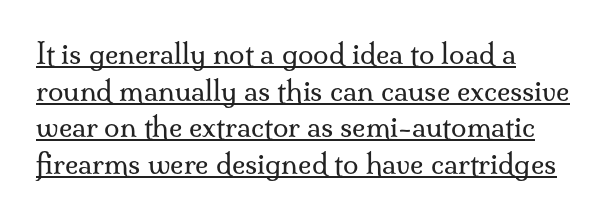
The image shows 28 px regular-weight serif type, upright; set left-aligned, normal line spacing (1.31x), normal letter spacing, underlined; medium stroke contrast and a small x-height.
